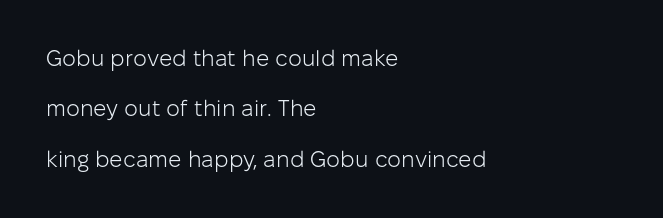
{"italic": "no", "bold": "no", "underline": "no", "align": "left", "line_spacing": "loose", "line_spacing_ratio": 2.29, "letter_spacing": "normal", "letter_spacing_em": 0.0, "glyph_px": 22}
